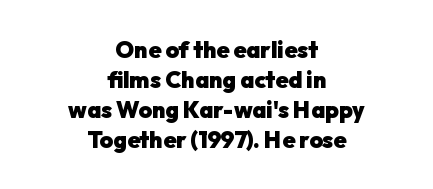
{"italic": "no", "bold": "yes", "underline": "no", "align": "center", "line_spacing": "normal", "line_spacing_ratio": 1.3, "letter_spacing": "normal", "letter_spacing_em": 0.0, "glyph_px": 23}
